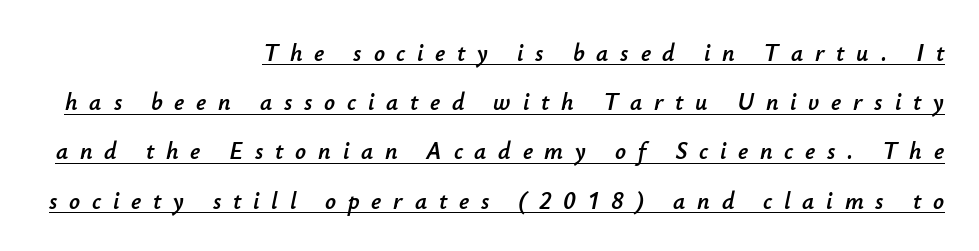
Q: Is the text italic (slanted)? A: Yes, it leans right by about 12 degrees.
Q: Is the text underlined? A: Yes.
Q: How is the paragraph aligned? A: Right-aligned.
Q: Is the spacing between letters normal or unusually wide? A: Unusually wide.
Q: Is the spacing between lines tight, normal or loose? A: Loose.
